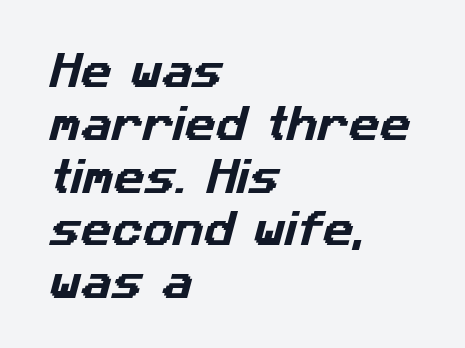
The image shows 38 px sans-serif type; set left-aligned, normal line spacing (1.39x), normal letter spacing, not underlined; low stroke contrast and a medium x-height.
